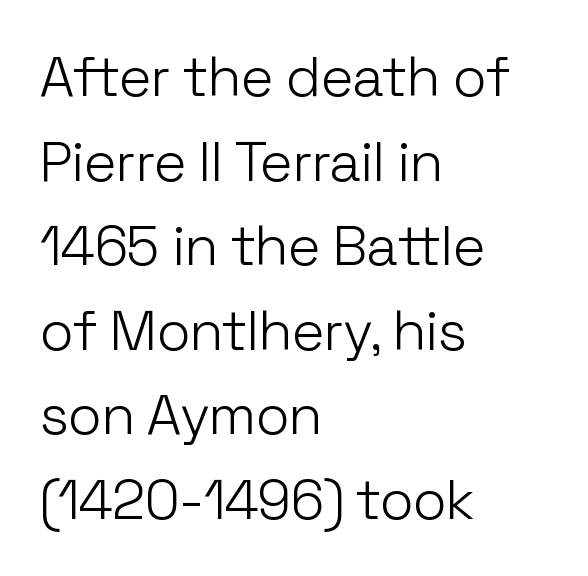
Each new line begins a customary step beneath the previous one. Characters remain perfectly vertical along every line. Tracking here is standard; glyphs follow each other at the usual distance. Anything drawn beneath the words? Only blank space.
